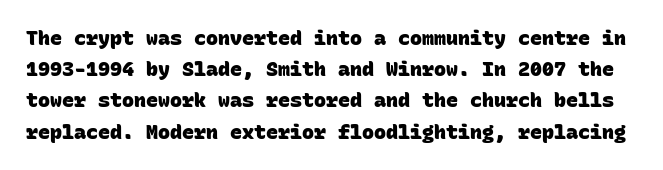
Observe the ordinary spacing: letters are neighbours, not strangers. Only glyphs here, with clear space below each row. In terms of leading, this rendering sits right in the middle. Set as a true bold cut, around the 700 mark.
